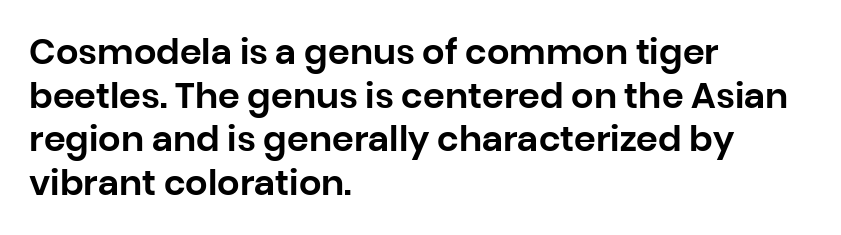
Q: Is the text italic (slanted)? A: No, it is upright.
Q: Is the typeface a serif or a sans-serif typeface? A: Sans-serif.
Q: Is the text underlined? A: No.
Q: How is the paragraph aligned? A: Left-aligned.
Q: Is the spacing between letters normal or unusually wide? A: Normal.
Q: Is the spacing between lines tight, normal or loose? A: Normal.
Q: Width (condensed, normal, or wide)? A: Normal.
Q: Stroke contrast? A: Low.
Q: x-height? A: Large.
Q: Monospaced? A: No.
